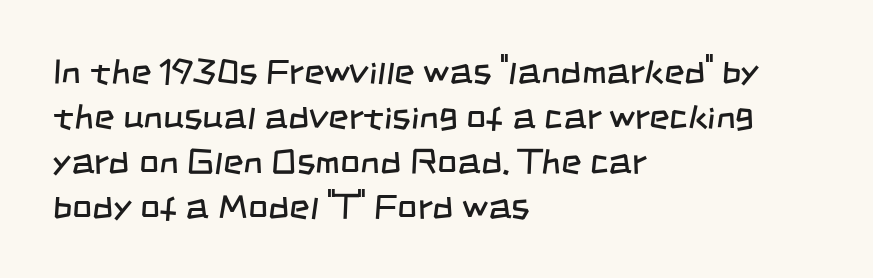
Which margin do the lines hug? The left one — the right edge is uneven. Rows of type keep a routine distance in the vertical direction. Descender tails drop into unmarked territory. The letterforms sit at book weight or below. Characters follow at the spacing the type designer built in. Each letter keeps its own natural width here, so spacing adapts to shape.
